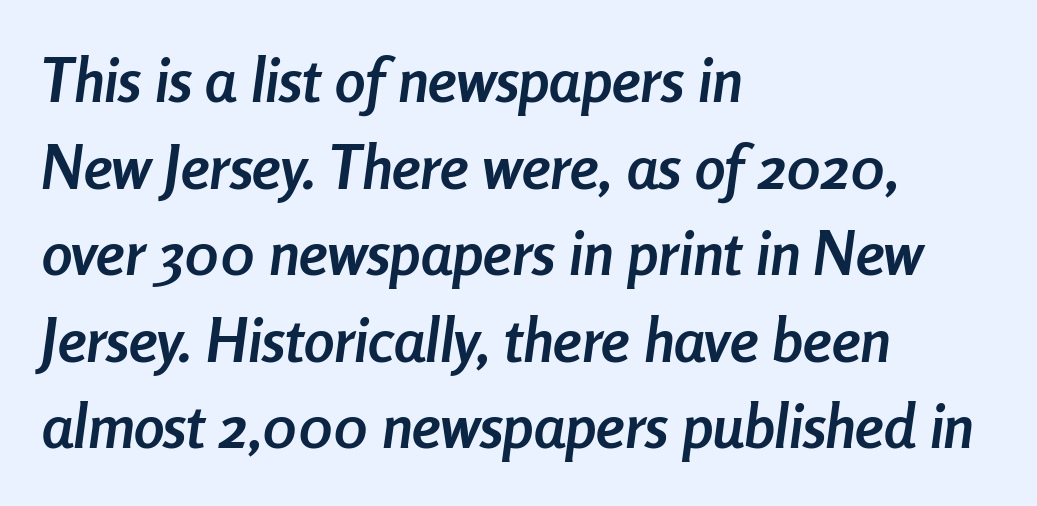
Any mark beneath the type? The region is blank. Looking at the ascenders, they clearly lean. Typeset ragged right — the left edge is the straight one. What stands out about the letter spacing? Nothing — it is the standard amount. Strokes here are thick enough to call this a true bold. Evenly set lines give the paragraph a standard silhouette.
